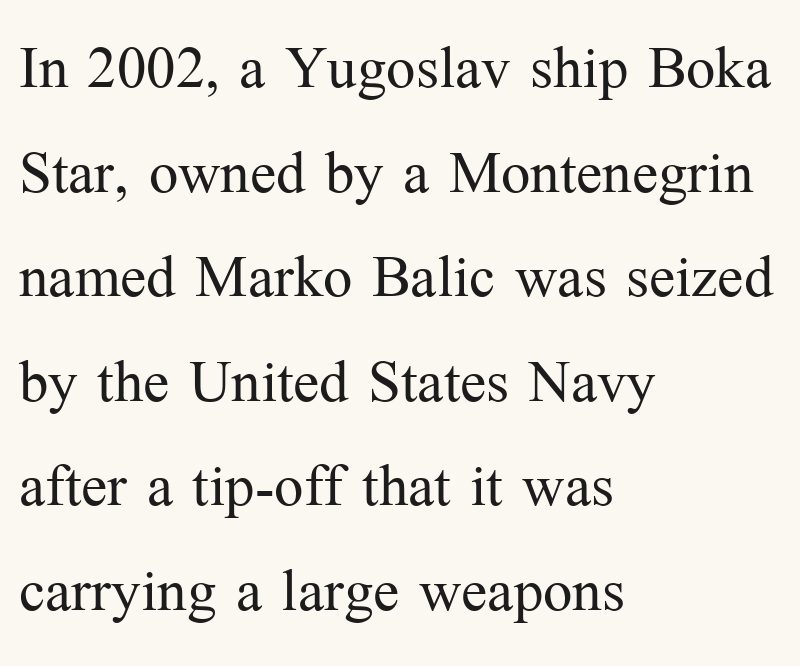
Q: Is the text bold? A: No.
Q: Is the text italic (slanted)? A: No, it is upright.
Q: Is the typeface a serif or a sans-serif typeface? A: Serif.
Q: Is the text underlined? A: No.
Q: How is the paragraph aligned? A: Left-aligned.
Q: Is the spacing between letters normal or unusually wide? A: Normal.
Q: Is the spacing between lines tight, normal or loose? A: Normal.
Q: Width (condensed, normal, or wide)? A: Normal.
Q: Stroke contrast? A: Medium.
Q: x-height? A: Medium.
Q: Monospaced? A: No.
